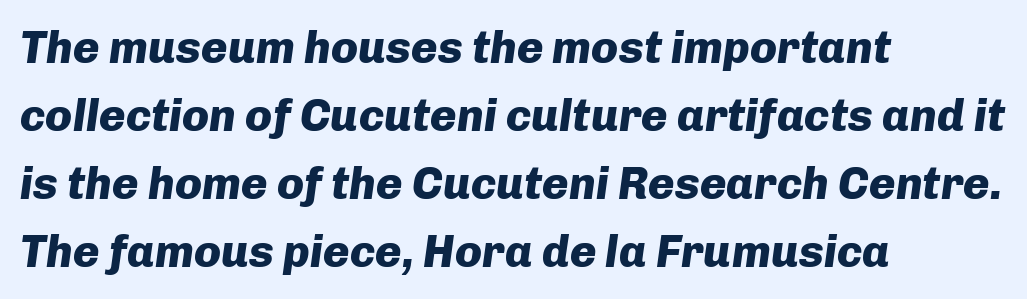
No extra tracking has been applied to these lines. Bare-footed words on every line. Evenly set lines give the paragraph a standard silhouette. One-word summary of the alignment: left.
